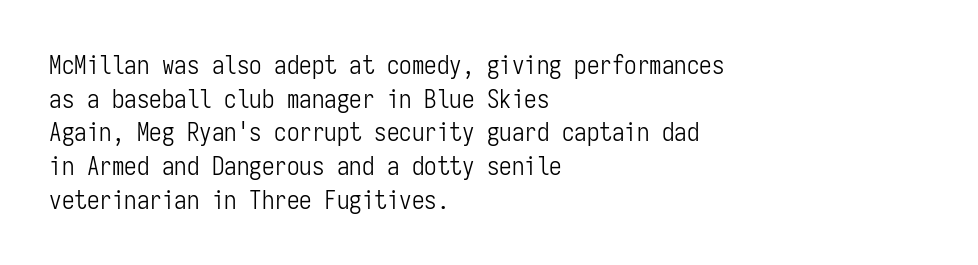
The image shows 25 px text type, upright; set left-aligned, normal line spacing (1.35x), normal letter spacing, not underlined.
